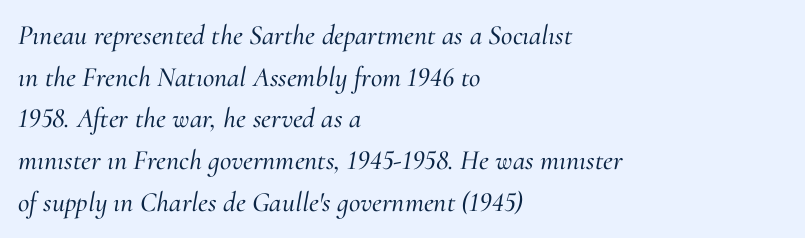
{"serif": "yes", "italic": "yes", "lean": "right", "slant_degrees": 10, "width": "normal", "stroke_contrast": "medium", "x_height": "small", "monospaced": "no", "underline": "no", "align": "left", "line_spacing": "normal", "line_spacing_ratio": 1.49, "letter_spacing": "normal", "letter_spacing_em": 0.0, "glyph_px": 28}
